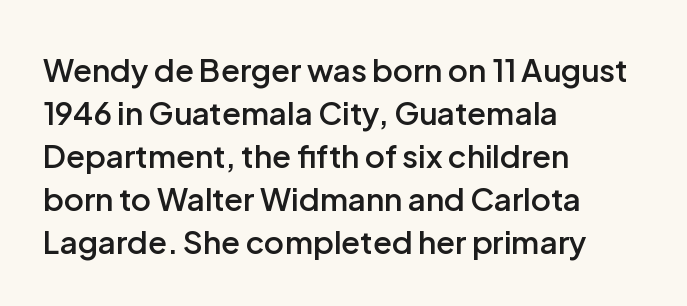
Q: Is the text bold? A: Semi-bold.
Q: Is the text italic (slanted)? A: No, it is upright.
Q: Is the typeface a serif or a sans-serif typeface? A: Sans-serif.
Q: Is the text underlined? A: No.
Q: How is the paragraph aligned? A: Left-aligned.
Q: Is the spacing between letters normal or unusually wide? A: Normal.
Q: Is the spacing between lines tight, normal or loose? A: Normal.
Q: Width (condensed, normal, or wide)? A: Normal.
Q: Stroke contrast? A: Low.
Q: x-height? A: Medium.
Q: Monospaced? A: No.
